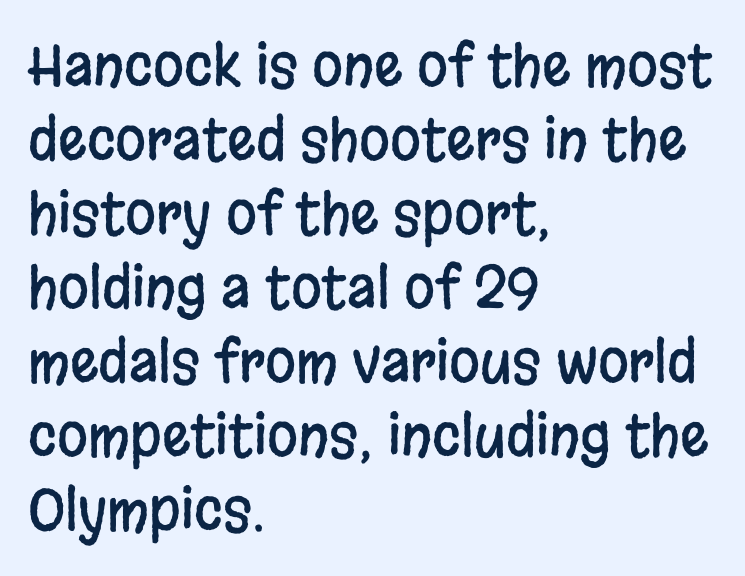
One-word summary of the alignment: left. Students, observe: this is what conventionally led text looks like. How are the letters spaced? Ordinarily, with no added tracking. Designer's note — italics off, roman on. The letters carry no serifs — their stems end cleanly without finishing strokes.
